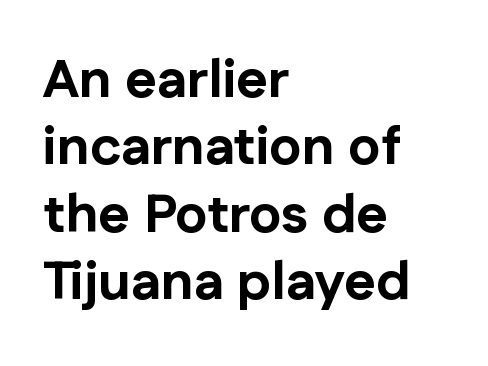
Q: Is the text bold? A: Yes.
Q: Is the text italic (slanted)? A: No, it is upright.
Q: Is the typeface a serif or a sans-serif typeface? A: Sans-serif.
Q: Is the text underlined? A: No.
Q: How is the paragraph aligned? A: Left-aligned.
Q: Is the spacing between letters normal or unusually wide? A: Normal.
Q: Is the spacing between lines tight, normal or loose? A: Normal.
Q: Width (condensed, normal, or wide)? A: Normal.
Q: Stroke contrast? A: Low.
Q: x-height? A: Medium.
Q: Monospaced? A: No.
